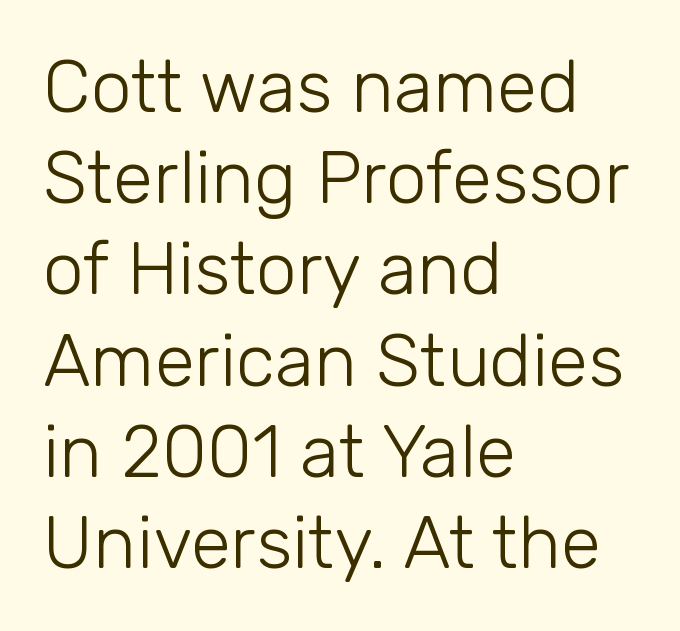
Q: Is the text bold? A: No.
Q: Is the text italic (slanted)? A: No, it is upright.
Q: Is the typeface a serif or a sans-serif typeface? A: Sans-serif.
Q: Is the text underlined? A: No.
Q: How is the paragraph aligned? A: Left-aligned.
Q: Is the spacing between letters normal or unusually wide? A: Normal.
Q: Is the spacing between lines tight, normal or loose? A: Normal.
Q: Width (condensed, normal, or wide)? A: Normal.
Q: Stroke contrast? A: Low.
Q: x-height? A: Medium.
Q: Monospaced? A: No.
